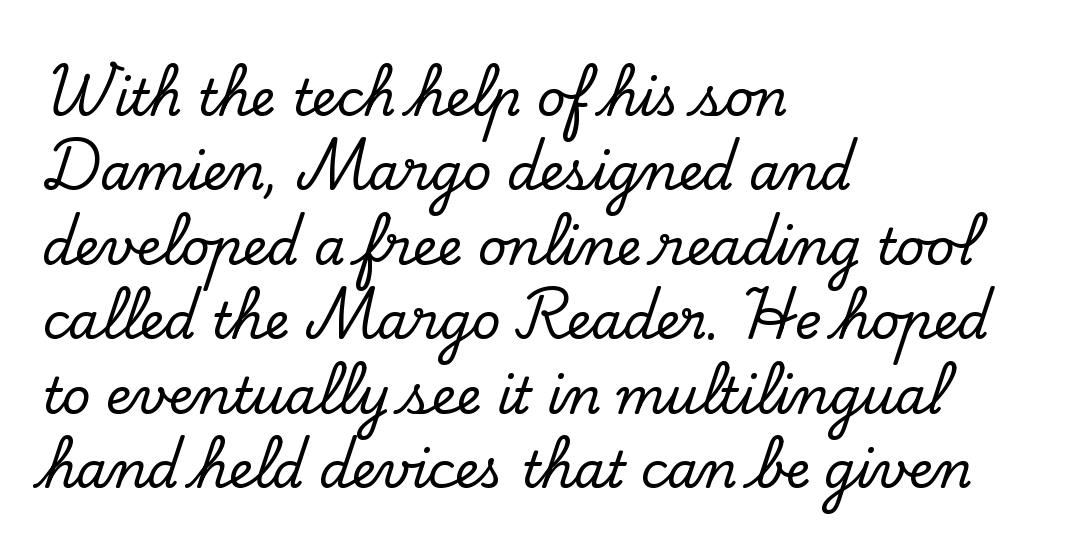
The image shows 50 px serif type; set left-aligned, normal line spacing (1.49x), normal letter spacing, not underlined; low stroke contrast and a small x-height.
